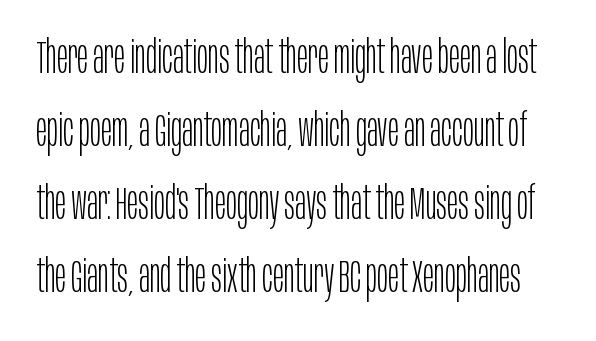
{"serif": "no", "italic": "no", "bold": "no", "weight": "light", "width": "condensed", "stroke_contrast": "low", "x_height": "large", "monospaced": "no", "underline": "no", "line_spacing": "normal", "line_spacing_ratio": 1.59, "letter_spacing": "normal", "letter_spacing_em": 0.0, "glyph_px": 46}
